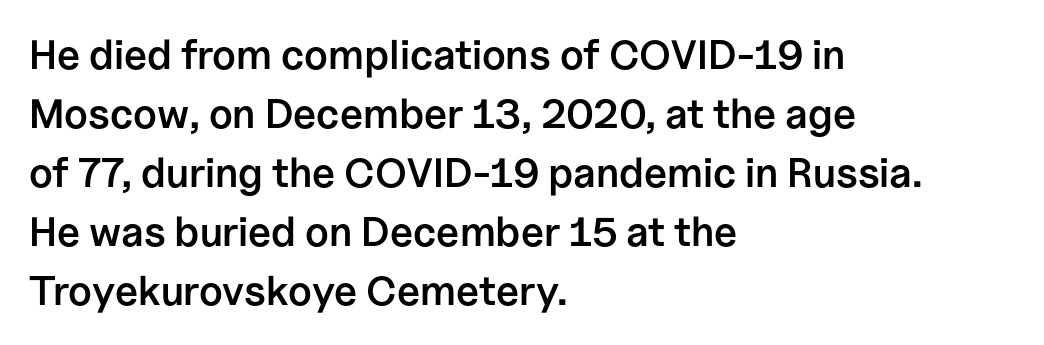
{"serif": "no", "italic": "no", "bold": "semi", "weight": "semibold", "width": "normal", "stroke_contrast": "low", "x_height": "medium", "monospaced": "no", "underline": "no", "align": "left", "line_spacing": "normal", "line_spacing_ratio": 1.44, "letter_spacing": "normal", "letter_spacing_em": 0.0, "glyph_px": 41}
